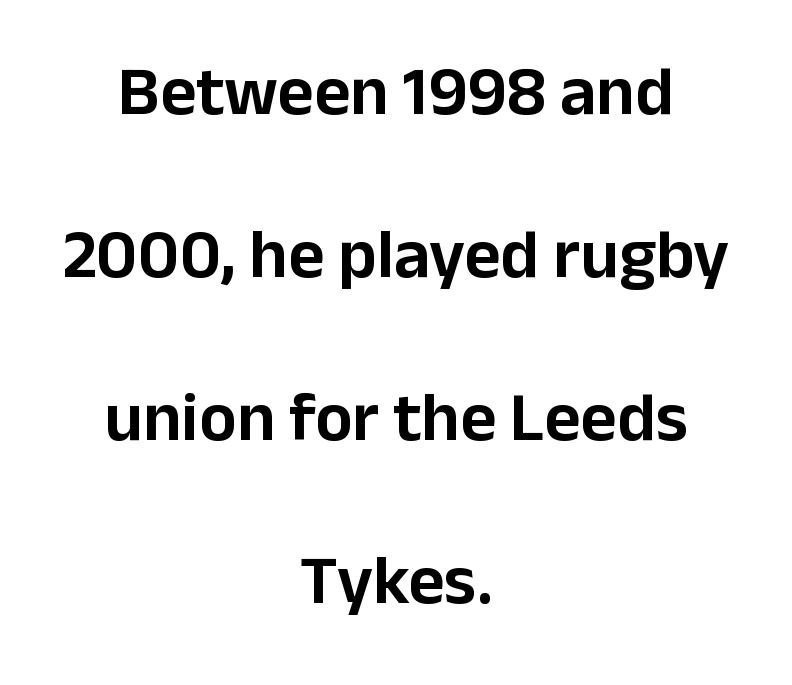
{"serif": "no", "italic": "no", "width": "normal", "stroke_contrast": "low", "x_height": "medium", "monospaced": "no", "underline": "no", "align": "center", "line_spacing": "loose", "line_spacing_ratio": 2.33, "letter_spacing": "normal", "letter_spacing_em": 0.0, "glyph_px": 70}
